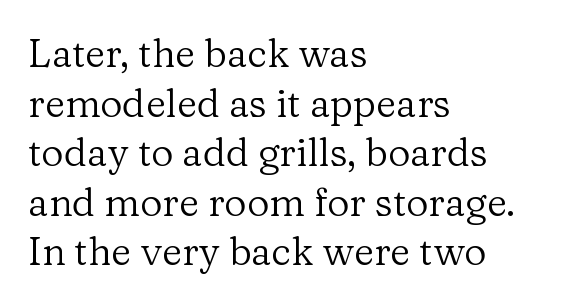
Q: Is the text bold? A: No.
Q: Is the text italic (slanted)? A: No, it is upright.
Q: Is the typeface a serif or a sans-serif typeface? A: Serif.
Q: Is the text underlined? A: No.
Q: How is the paragraph aligned? A: Left-aligned.
Q: Is the spacing between letters normal or unusually wide? A: Normal.
Q: Is the spacing between lines tight, normal or loose? A: Normal.
Q: Width (condensed, normal, or wide)? A: Normal.
Q: Stroke contrast? A: Low.
Q: x-height? A: Medium.
Q: Monospaced? A: No.
